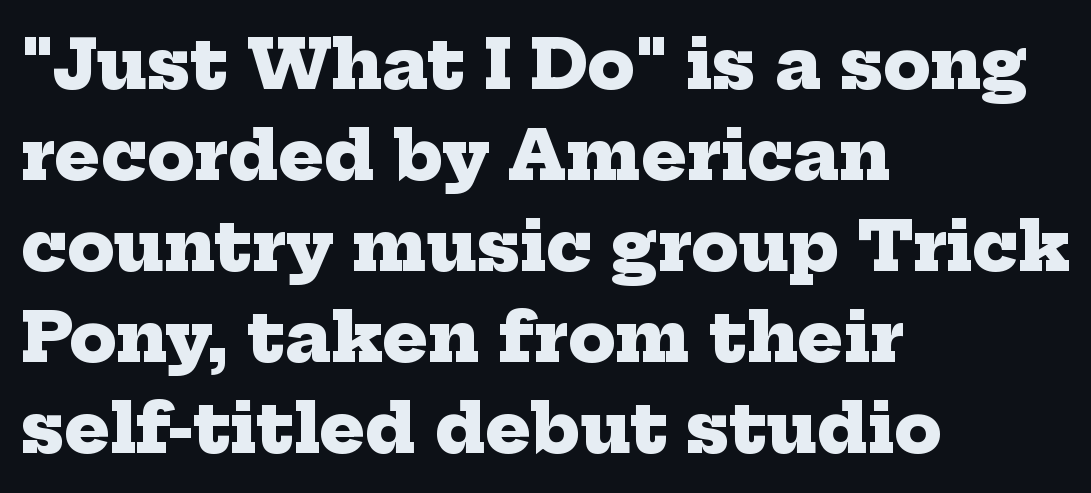
{"serif": "yes", "bold": "yes", "weight": "heavy", "width": "normal", "stroke_contrast": "low", "x_height": "medium", "monospaced": "no", "underline": "no", "align": "left", "line_spacing": "normal", "line_spacing_ratio": 1.34, "letter_spacing": "normal", "letter_spacing_em": 0.0, "glyph_px": 68}
